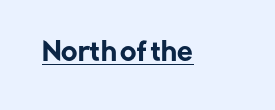
The image shows 25 px text type, upright; set normal letter spacing, underlined.
